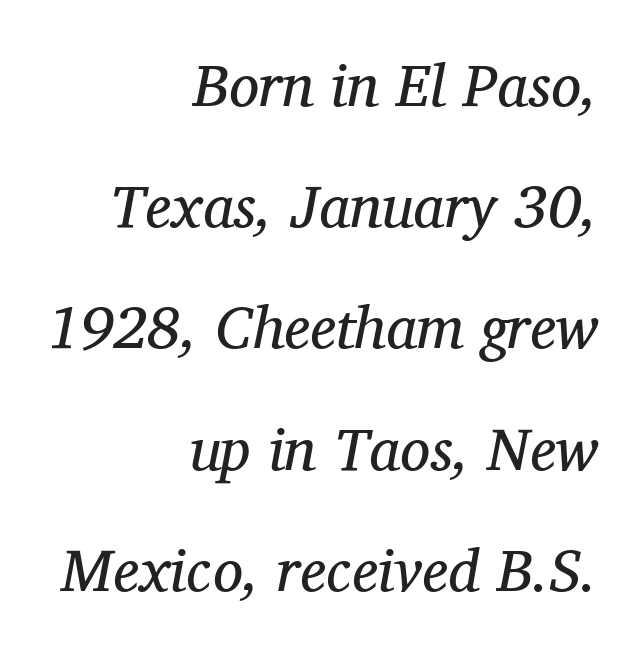
Q: Is the text bold? A: No.
Q: Is the text italic (slanted)? A: Yes, it leans right by about 11 degrees.
Q: Is the typeface a serif or a sans-serif typeface? A: Serif.
Q: Is the text underlined? A: No.
Q: How is the paragraph aligned? A: Right-aligned.
Q: Is the spacing between letters normal or unusually wide? A: Normal.
Q: Is the spacing between lines tight, normal or loose? A: Loose.
Q: Width (condensed, normal, or wide)? A: Normal.
Q: Stroke contrast? A: Medium.
Q: x-height? A: Medium.
Q: Monospaced? A: No.
